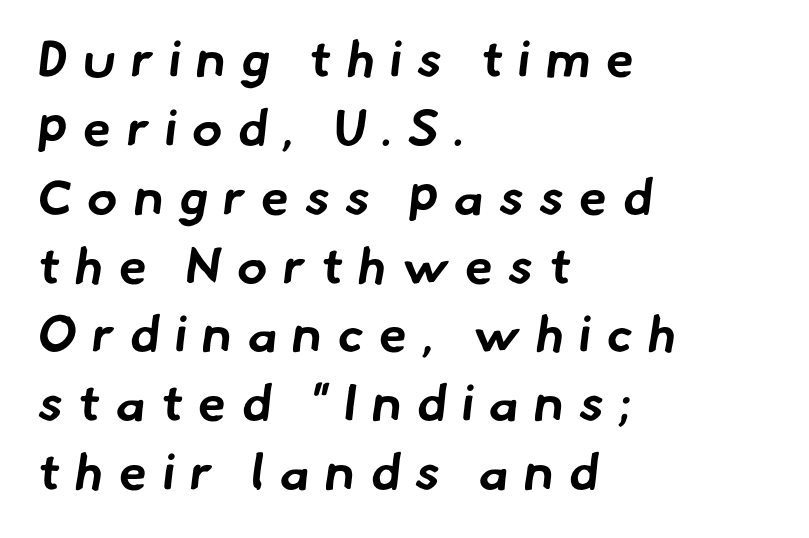
{"serif": "no", "bold": "yes", "weight": "bold", "width": "normal", "stroke_contrast": "low", "x_height": "small", "monospaced": "no", "underline": "no", "align": "left", "line_spacing": "normal", "line_spacing_ratio": 1.35, "letter_spacing": "wide", "letter_spacing_em": 0.3, "glyph_px": 51}
